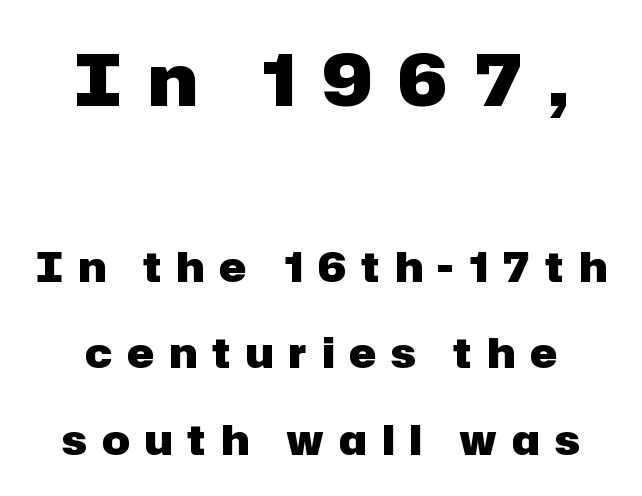
Q: Is the text bold? A: Yes.
Q: Is the text italic (slanted)? A: No, it is upright.
Q: Is the typeface a serif or a sans-serif typeface? A: Sans-serif.
Q: Is the text underlined? A: No.
Q: How is the paragraph aligned? A: Centered.
Q: Is the spacing between letters normal or unusually wide? A: Unusually wide.
Q: Is the spacing between lines tight, normal or loose? A: Loose.
Q: Which block of text is set in a larger size, the first (top) or the second (bottom)? A: The first (top) one.
Q: Width (condensed, normal, or wide)? A: Normal.
Q: Stroke contrast? A: Low.
Q: x-height? A: Medium.
Q: Monospaced? A: No.
